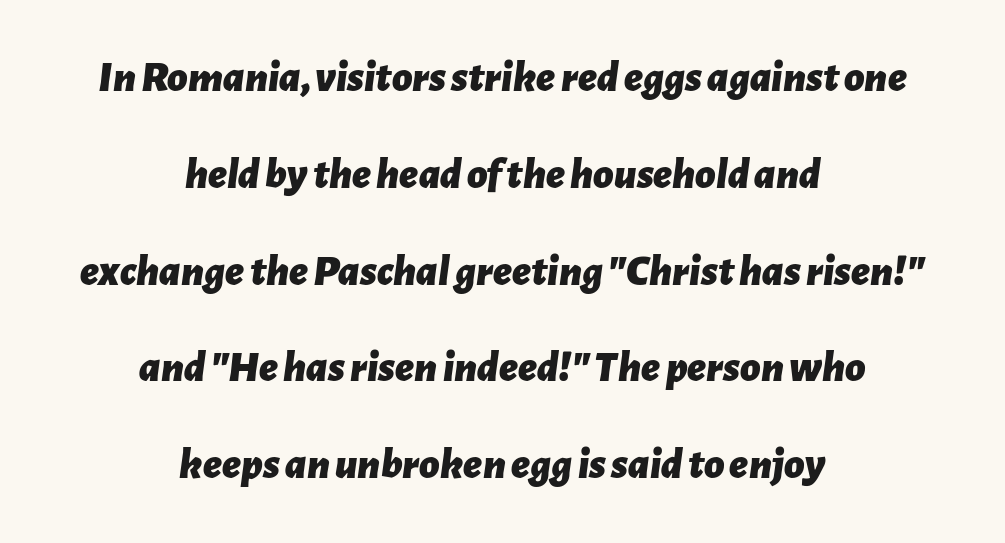
The image shows 44 px bold type, italic (leaning right); set centered, loose line spacing (2.2x), normal letter spacing, not underlined; low stroke contrast and a medium x-height.
